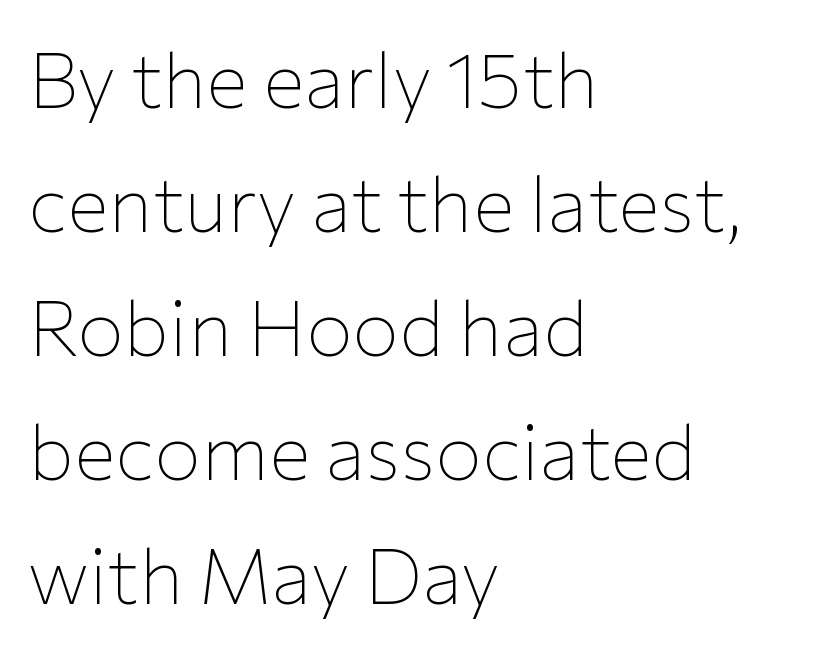
Q: Is the text bold? A: No.
Q: Is the text italic (slanted)? A: No, it is upright.
Q: Is the typeface a serif or a sans-serif typeface? A: Sans-serif.
Q: Is the text underlined? A: No.
Q: How is the paragraph aligned? A: Left-aligned.
Q: Is the spacing between letters normal or unusually wide? A: Normal.
Q: Is the spacing between lines tight, normal or loose? A: Normal.
Q: Width (condensed, normal, or wide)? A: Normal.
Q: Stroke contrast? A: Low.
Q: x-height? A: Medium.
Q: Monospaced? A: No.
